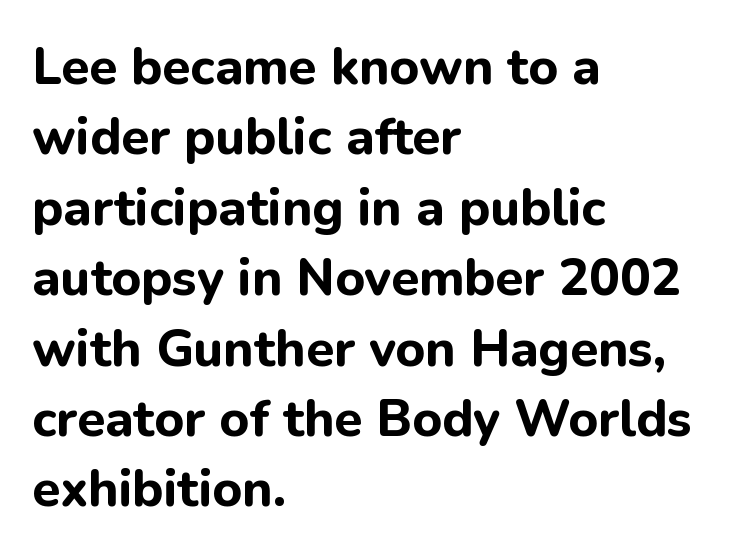
Chunky letters — that's bold for sure. You can tell from the bare stems that sans-serif type was used. Normally led — the rows are evenly, conventionally spaced. Does the lettering tilt? It doesn't — this is upright.
